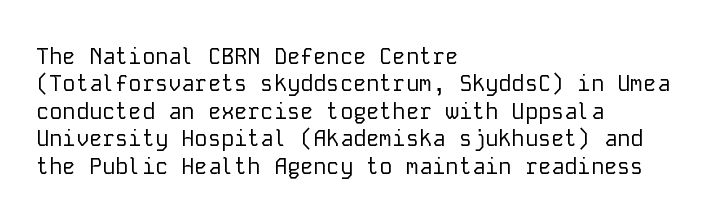
The image shows 22 px text type, upright; set left-aligned, normal line spacing (1.25x), normal letter spacing, not underlined.
